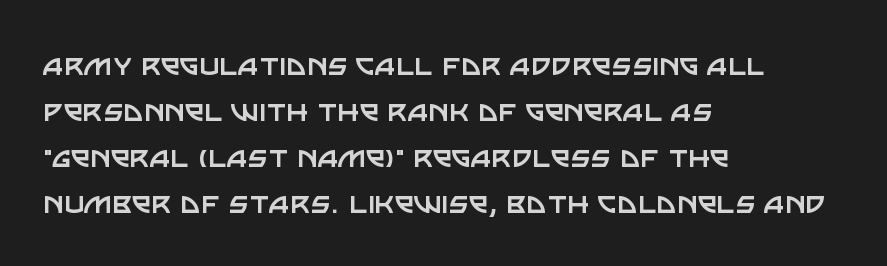
To sum up the face: it is a sans, with no serifs. The type is set solid horizontally, with unmodified tracking. Posture: straight, roman, zero tilt. Notice how descenders clear the ascenders below comfortably — that's standard leading. These lines are set flush left with a ragged right edge. Check under the words: just untouched page.
